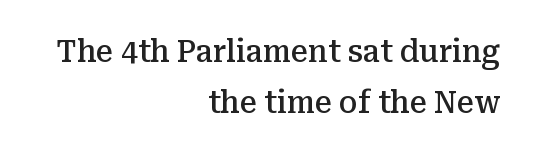
{"serif": "yes", "italic": "no", "bold": "semi", "weight": "semibold", "width": "normal", "stroke_contrast": "medium", "x_height": "medium", "monospaced": "no", "underline": "no", "align": "right", "line_spacing": "normal", "line_spacing_ratio": 1.69, "letter_spacing": "normal", "letter_spacing_em": 0.0, "glyph_px": 30}
